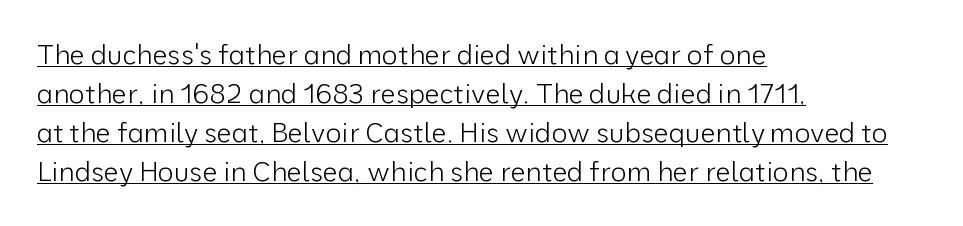
{"italic": "no", "bold": "no", "underline": "yes", "align": "left", "line_spacing": "normal", "line_spacing_ratio": 1.45, "letter_spacing": "normal", "letter_spacing_em": 0.0, "glyph_px": 27}
